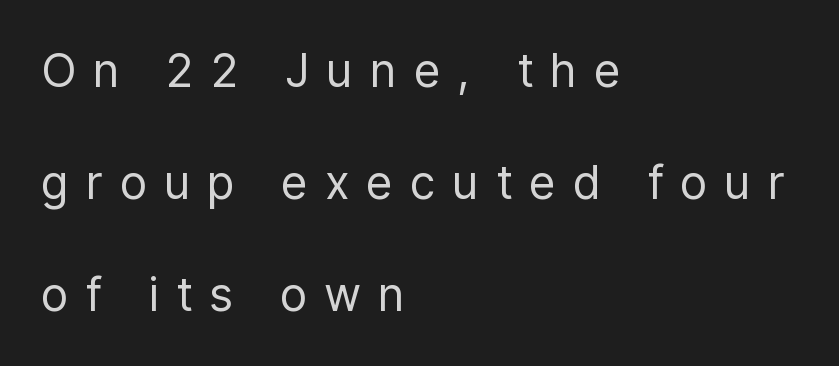
{"serif": "no", "italic": "no", "bold": "no", "weight": "regular", "width": "condensed", "stroke_contrast": "low", "x_height": "medium", "monospaced": "no", "underline": "no", "align": "left", "line_spacing": "loose", "line_spacing_ratio": 2.44, "letter_spacing": "wide", "letter_spacing_em": 0.41, "glyph_px": 46}
